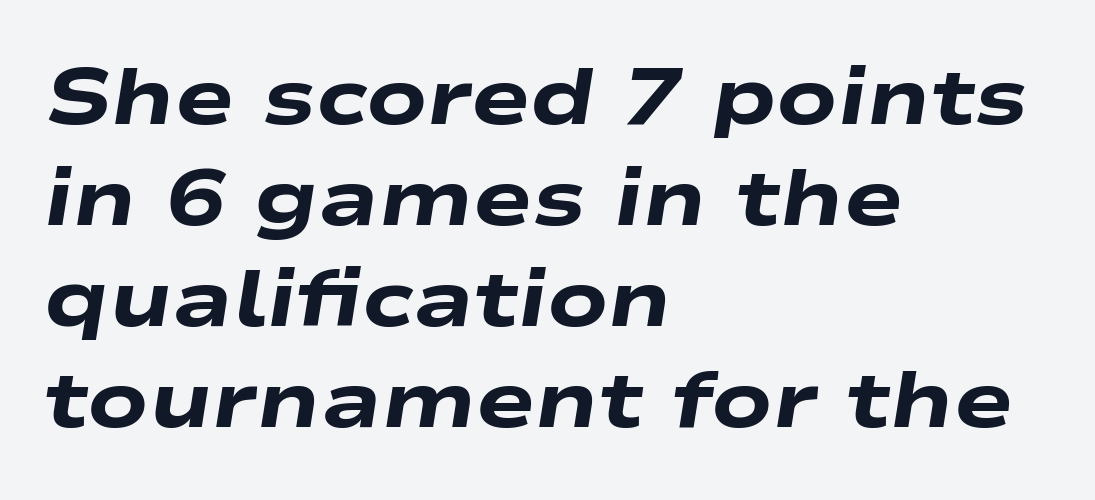
Q: Is the text bold? A: Yes.
Q: Is the text italic (slanted)? A: Yes, it leans right by about 9 degrees.
Q: Is the text underlined? A: No.
Q: How is the paragraph aligned? A: Left-aligned.
Q: Is the spacing between letters normal or unusually wide? A: Normal.
Q: Is the spacing between lines tight, normal or loose? A: Normal.
Q: Width (condensed, normal, or wide)? A: Wide.
Q: Stroke contrast? A: Low.
Q: x-height? A: Medium.
Q: Monospaced? A: No.
